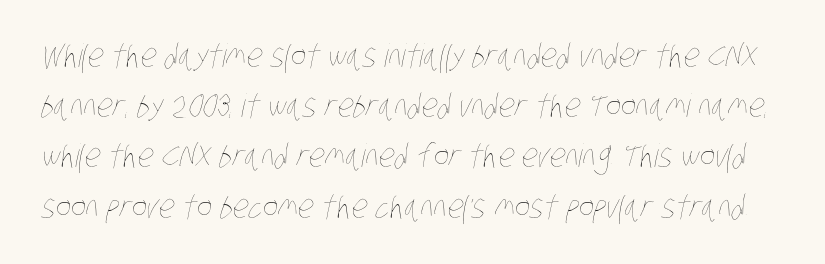
The image shows 32 px thin, condensed type; set normal line spacing (1.57x), normal letter spacing, not underlined; low stroke contrast and a large x-height.
